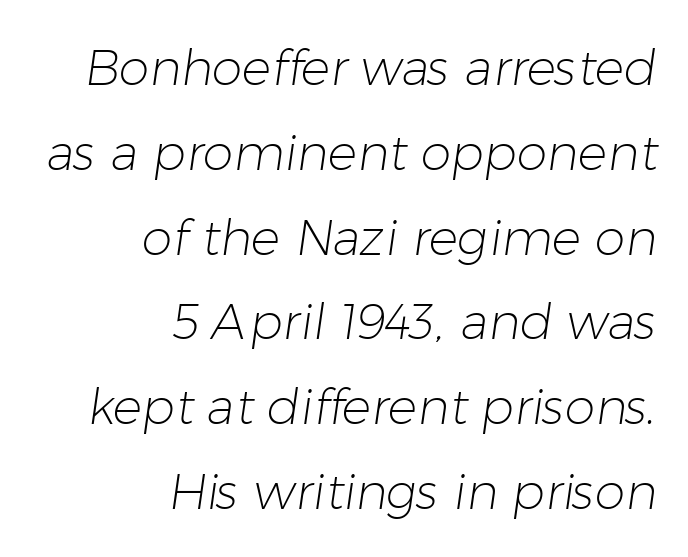
Q: Is the text bold? A: No.
Q: Is the typeface a serif or a sans-serif typeface? A: Sans-serif.
Q: Is the text underlined? A: No.
Q: How is the paragraph aligned? A: Right-aligned.
Q: Is the spacing between letters normal or unusually wide? A: Normal.
Q: Width (condensed, normal, or wide)? A: Normal.
Q: Stroke contrast? A: Low.
Q: x-height? A: Medium.
Q: Monospaced? A: No.
